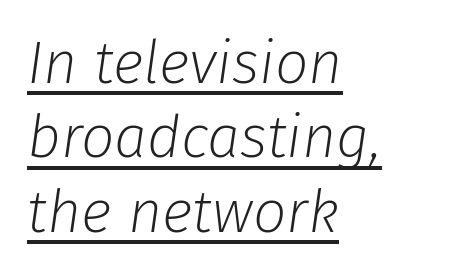
Yep, that's italic — everything's leaning. The sample's only ornament is a line tracing under the words. You could not count columns in this text — the font is proportionally spaced. Line beginnings align vertically; line endings do not. No letter is thick-stroked: the sample isn't bold.
